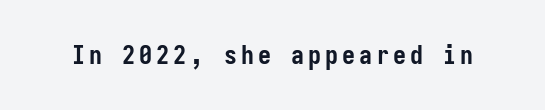
Heavy, bold letterforms. Tall strokes in this sample are plumb rather than angled. The strip under each line holds only bare page.
